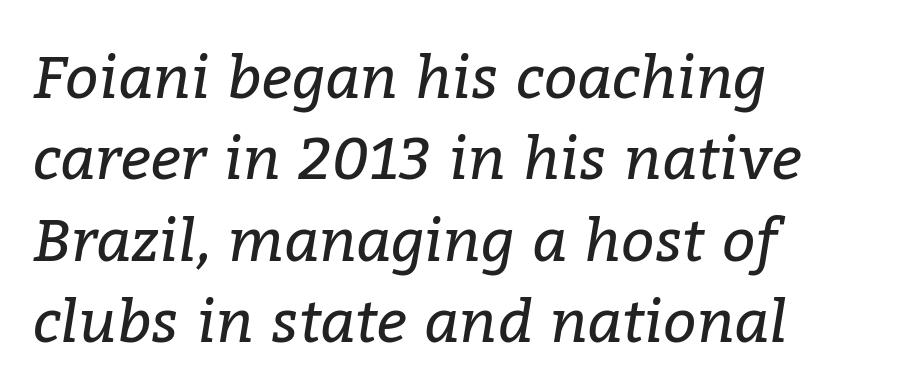
Q: Is the text bold? A: No.
Q: Is the text italic (slanted)? A: Yes, it leans right by about 9 degrees.
Q: Is the typeface a serif or a sans-serif typeface? A: Serif.
Q: Is the text underlined? A: No.
Q: How is the paragraph aligned? A: Left-aligned.
Q: Is the spacing between letters normal or unusually wide? A: Normal.
Q: Is the spacing between lines tight, normal or loose? A: Normal.
Q: Width (condensed, normal, or wide)? A: Normal.
Q: Stroke contrast? A: Low.
Q: x-height? A: Medium.
Q: Monospaced? A: No.
